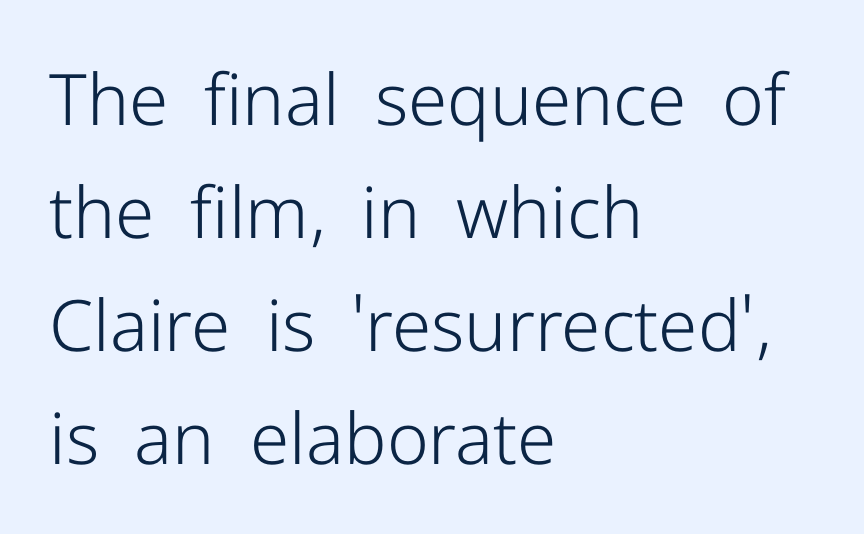
The specimen omits any rule beneath the text block's lines. This sample is left-justified, so line endings fall wherever the words run out. Is this a fixed-width face? No — the glyphs have proportional, varying widths. Every character sits straight up, as roman type does.
